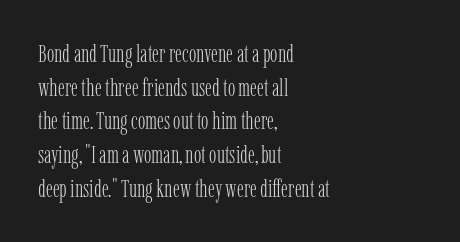
Q: Is the text bold? A: No.
Q: Is the text italic (slanted)? A: No, it is upright.
Q: Is the text underlined? A: No.
Q: How is the paragraph aligned? A: Left-aligned.
Q: Is the spacing between letters normal or unusually wide? A: Normal.
Q: Is the spacing between lines tight, normal or loose? A: Normal.
